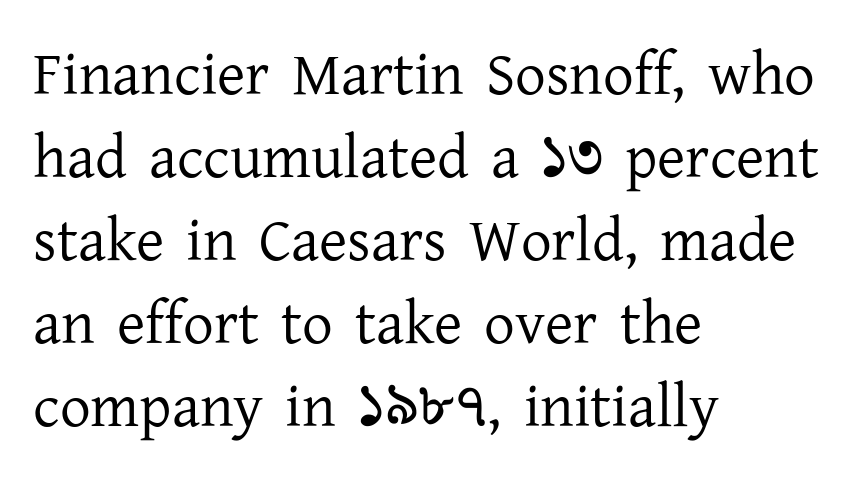
Q: Is the text bold? A: No.
Q: Is the text italic (slanted)? A: No, it is upright.
Q: Is the typeface a serif or a sans-serif typeface? A: Serif.
Q: Is the text underlined? A: No.
Q: How is the paragraph aligned? A: Left-aligned.
Q: Is the spacing between letters normal or unusually wide? A: Normal.
Q: Is the spacing between lines tight, normal or loose? A: Normal.
Q: Width (condensed, normal, or wide)? A: Normal.
Q: Stroke contrast? A: Low.
Q: x-height? A: Medium.
Q: Monospaced? A: No.
